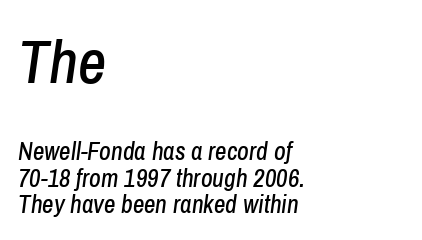
The space between consecutive lines is stingy. Emphasis-style slanted type is in use. Notice how the passage keeps a crisp vertical edge on the left only. The rendering shrinks the type as you move from the upper chunk to the lower. Looks like regular typesetting: each glyph gets only the width it needs. A bare baseline throughout the passage.
